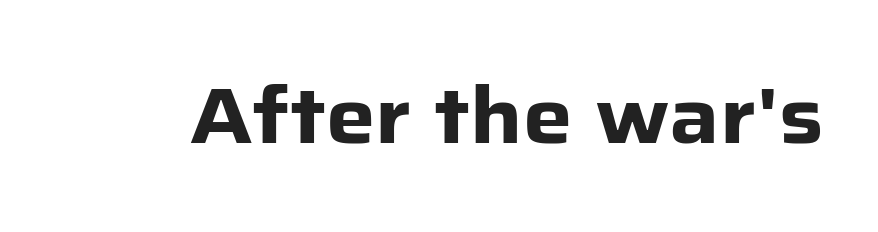
A sans-serif font was chosen for this passage. This rendering leaves character spacing at its baseline value. The lettering stays uniformly vertical, giving the passage a roman look. Is this a fixed-width face? No — the glyphs have proportional, varying widths. Check under the words: just untouched page. Summary of weight: heavy, a full bold.
